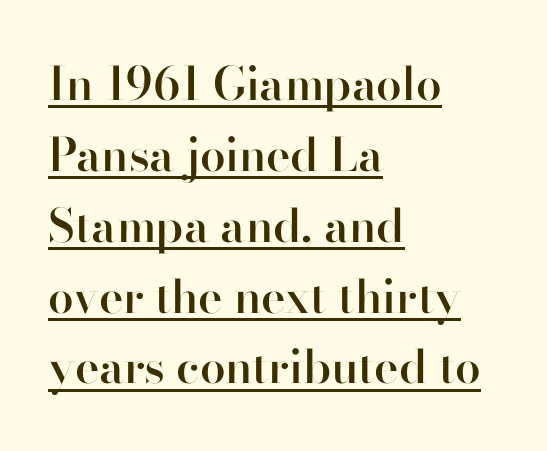
Note the varied advance widths — an 'i' is clearly narrower than an 'm'. The rows are spaced the way most documents space them. Serifs: no, the terminals of the letterforms are clean. The line texture is even and compact thanks to regular tracking. Students, this is semibold: more ink than regular, less than bold. Has an underline been added? It has.
